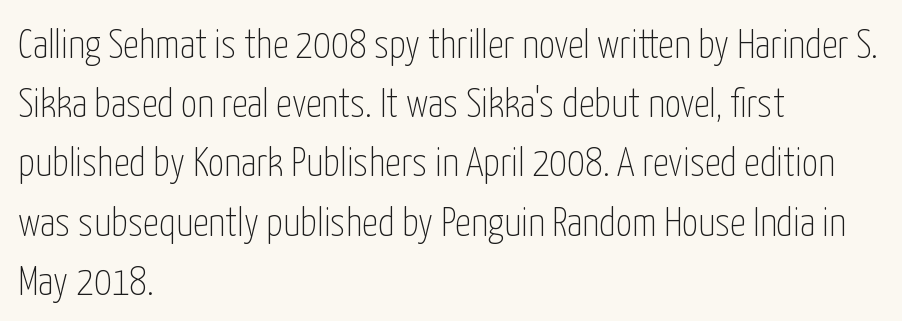
Honestly, the letter spacing is just normal — you wouldn't notice it. The typography opts for an upright posture over an oblique one. Reading down the column, the eye jumps a familiar distance to each next line. The foot of each line stays bare and open.
